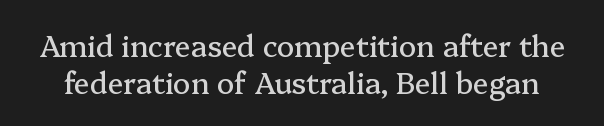
The image shows 29 px serif type, upright; set normal line spacing (1.26x), normal letter spacing, not underlined; medium stroke contrast and a medium x-height.
